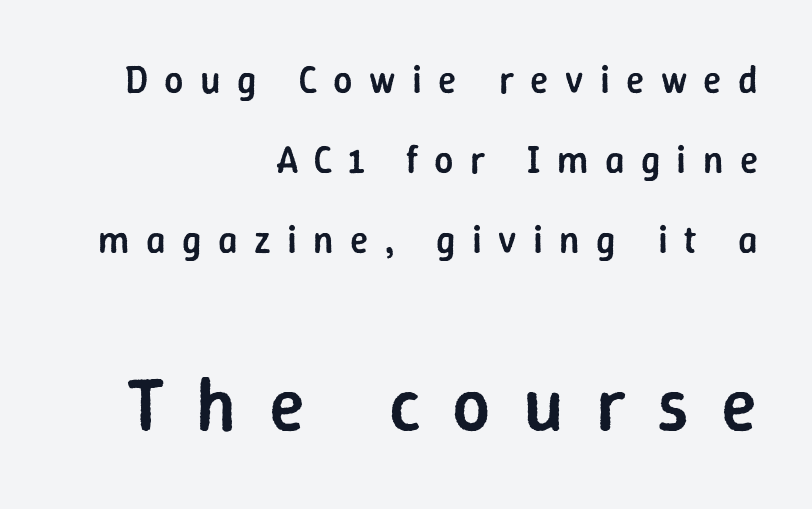
Honestly, the letter spacing is so wide it's the main thing you notice. Whoever set this chose breathing room over compactness in the vertical rhythm. The rendering enlarges the type as you move from the upper chunk to the lower. A fair bit of extra ink — the face is semibold, not bold.
